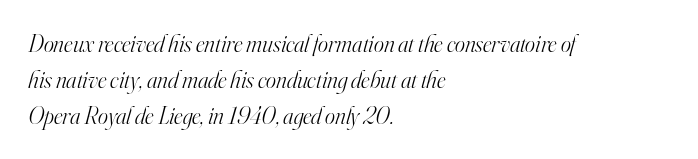
Letter spacing: default. Notice how descenders clear the ascenders below comfortably — that's standard leading. The rendering anchors every line to the left-hand side. The zone under the glyphs is completely vacant.
